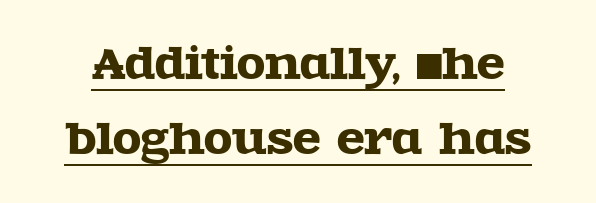
Q: Is the text italic (slanted)? A: No, it is upright.
Q: Is the typeface a serif or a sans-serif typeface? A: Serif.
Q: Is the text underlined? A: Yes.
Q: Is the spacing between letters normal or unusually wide? A: Normal.
Q: Width (condensed, normal, or wide)? A: Wide.
Q: x-height? A: Large.
Q: Monospaced? A: No.
